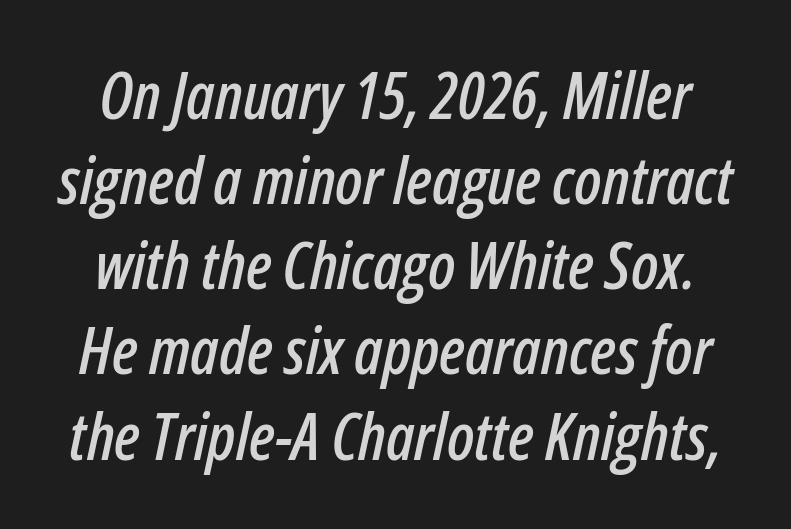
The image shows 65 px condensed type, italic (leaning right); set normal line spacing (1.31x), normal letter spacing, not underlined; low stroke contrast and a medium x-height.
